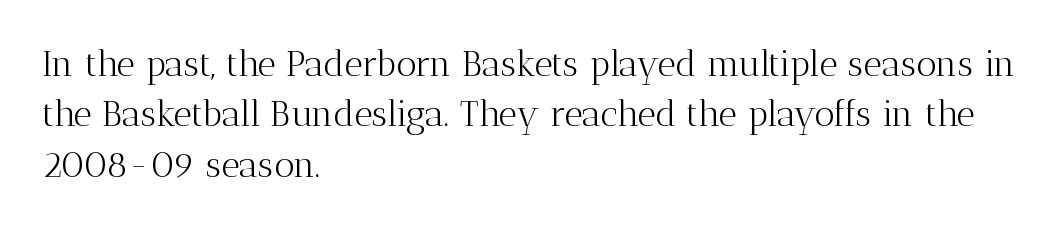
Yep, those are serifs on the letters. You can tell it's not italic because the verticals are truly vertical. Does extra space separate the letters? No, they use regular spacing. The designer left line spacing at the default. The strip under each line holds only bare page. A student would call this left alignment; a typographer would say flush left, rag right.
